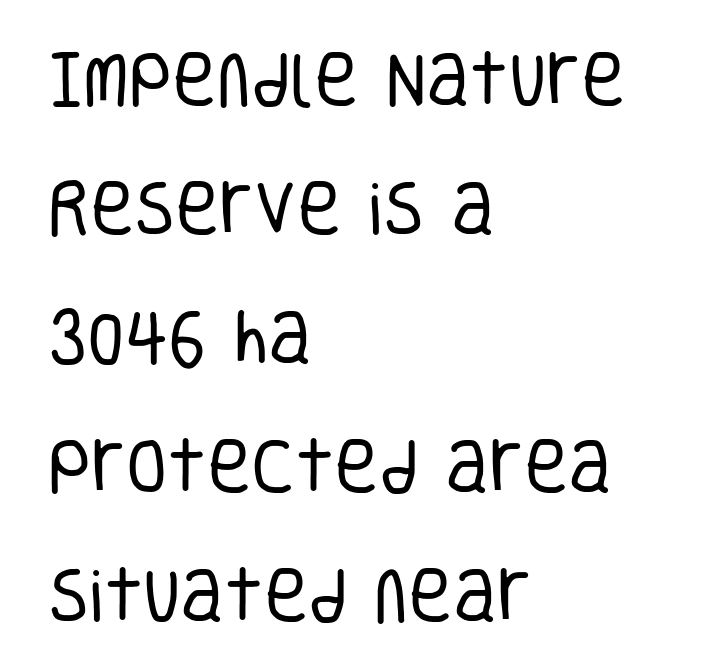
{"serif": "no", "italic": "no", "bold": "no", "weight": "regular", "width": "condensed", "stroke_contrast": "low", "x_height": "large", "monospaced": "no", "underline": "no", "align": "left", "line_spacing": "loose", "line_spacing_ratio": 2.15, "letter_spacing": "normal", "letter_spacing_em": 0.0, "glyph_px": 60}
